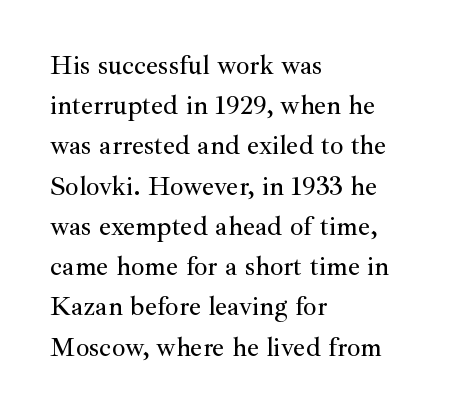
Q: Is the text italic (slanted)? A: No, it is upright.
Q: Is the text underlined? A: No.
Q: How is the paragraph aligned? A: Left-aligned.
Q: Is the spacing between letters normal or unusually wide? A: Normal.
Q: Is the spacing between lines tight, normal or loose? A: Normal.
